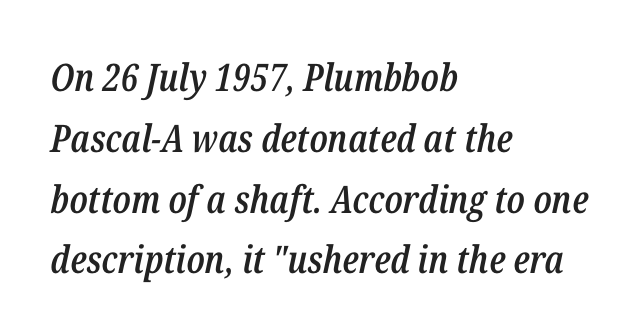
Q: Is the text bold? A: Semi-bold.
Q: Is the text italic (slanted)? A: Yes, it leans right by about 12 degrees.
Q: Is the text underlined? A: No.
Q: How is the paragraph aligned? A: Left-aligned.
Q: Is the spacing between letters normal or unusually wide? A: Normal.
Q: Is the spacing between lines tight, normal or loose? A: Normal.
Q: Width (condensed, normal, or wide)? A: Condensed.
Q: Stroke contrast? A: Low.
Q: x-height? A: Medium.
Q: Monospaced? A: No.
